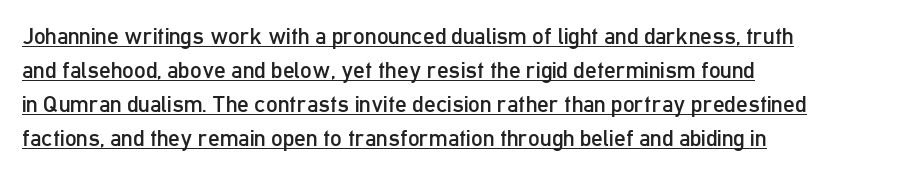
Q: Is the text bold? A: No.
Q: Is the text italic (slanted)? A: No, it is upright.
Q: Is the text underlined? A: Yes.
Q: How is the paragraph aligned? A: Left-aligned.
Q: Is the spacing between letters normal or unusually wide? A: Normal.
Q: Is the spacing between lines tight, normal or loose? A: Normal.
